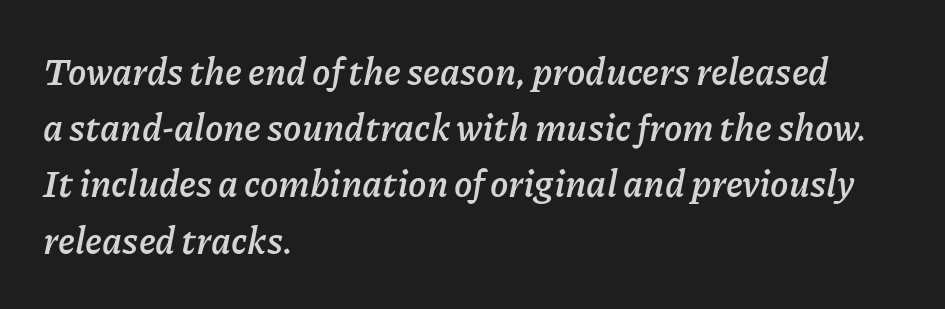
An italicized treatment has been applied to the whole sample. This rendering features lettering with no underline. A normal amount of white space separates one row of letters from the next. The rag falls on the right side of this text block.
